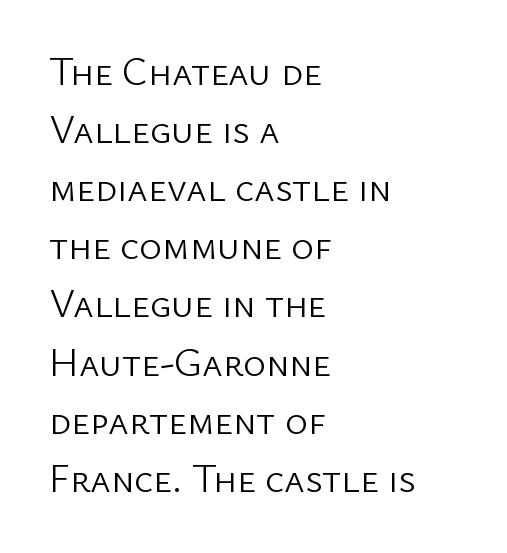
{"serif": "no", "italic": "no", "bold": "no", "weight": "light", "width": "normal", "stroke_contrast": "low", "x_height": "medium", "monospaced": "no", "underline": "no", "align": "left", "line_spacing": "normal", "line_spacing_ratio": 1.49, "letter_spacing": "normal", "letter_spacing_em": 0.0, "glyph_px": 39}
